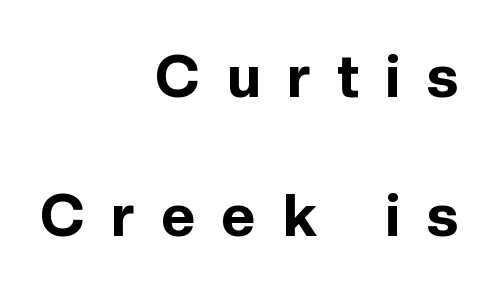
Q: Is the text bold? A: Yes.
Q: Is the text italic (slanted)? A: No, it is upright.
Q: Is the typeface a serif or a sans-serif typeface? A: Sans-serif.
Q: Is the text underlined? A: No.
Q: How is the paragraph aligned? A: Right-aligned.
Q: Is the spacing between letters normal or unusually wide? A: Unusually wide.
Q: Is the spacing between lines tight, normal or loose? A: Loose.
Q: Width (condensed, normal, or wide)? A: Normal.
Q: x-height? A: Medium.
Q: Monospaced? A: No.
